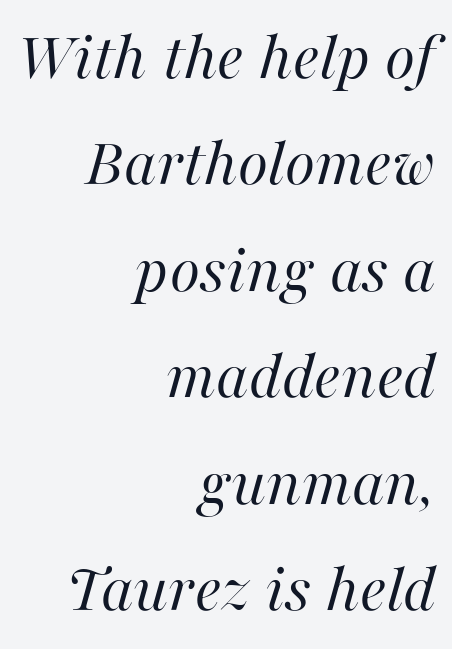
The image shows 70 px regular-weight type, italic (leaning right); set right-aligned, normal line spacing (1.52x), normal letter spacing, not underlined; high stroke contrast and a medium x-height.
